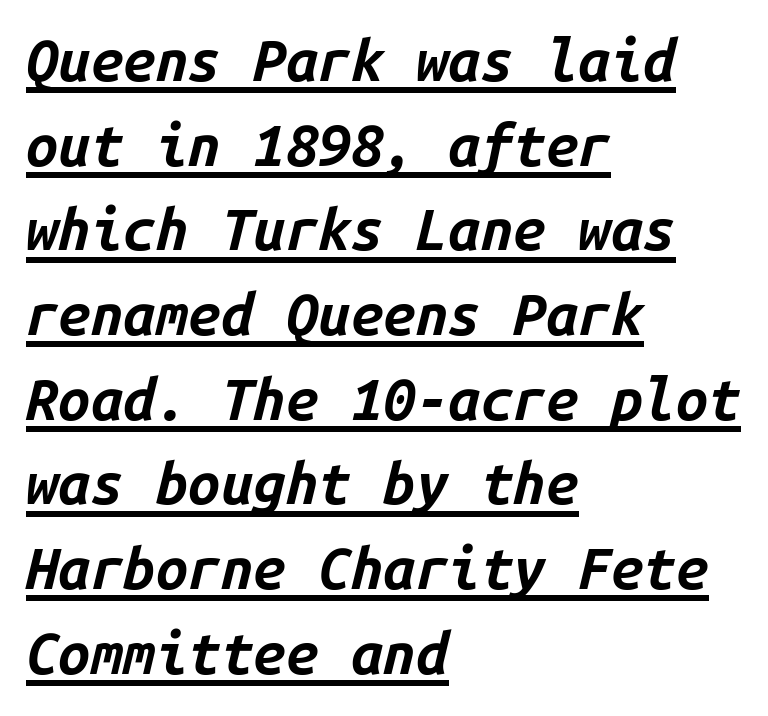
{"italic": "yes", "lean": "right", "slant_degrees": 14, "bold": "yes", "weight": "bold", "width": "normal", "stroke_contrast": "low", "x_height": "medium", "monospaced": "yes", "underline": "yes", "align": "left", "line_spacing": "normal", "line_spacing_ratio": 1.46, "letter_spacing": "normal", "letter_spacing_em": 0.0, "glyph_px": 58}
